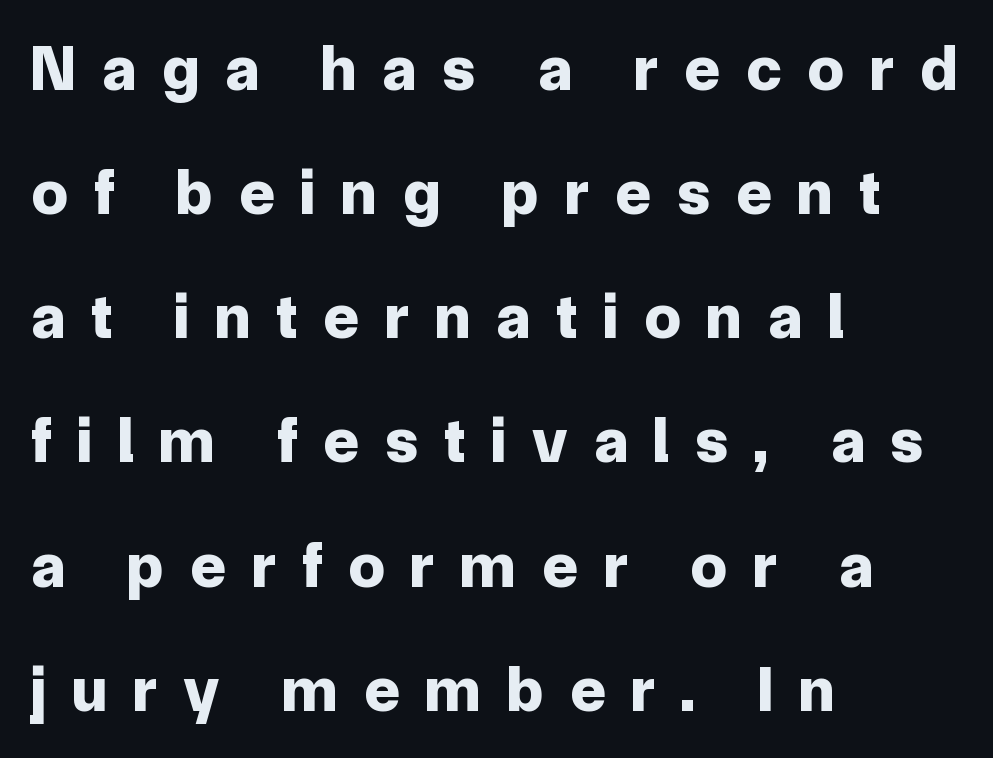
The image shows 64 px bold sans-serif type, upright; set left-aligned, loose line spacing (1.94x), unusually wide letter spacing (+0.41 em), not underlined; low stroke contrast and a medium x-height.
